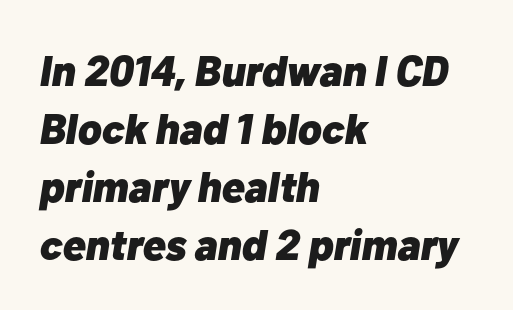
Q: Is the text bold? A: Yes.
Q: Is the text italic (slanted)? A: Yes, it leans right by about 10 degrees.
Q: Is the text underlined? A: No.
Q: How is the paragraph aligned? A: Left-aligned.
Q: Is the spacing between letters normal or unusually wide? A: Normal.
Q: Is the spacing between lines tight, normal or loose? A: Normal.
Q: Width (condensed, normal, or wide)? A: Normal.
Q: Stroke contrast? A: Low.
Q: x-height? A: Medium.
Q: Monospaced? A: No.
